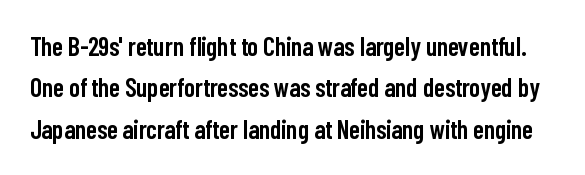
Q: Is the text bold? A: Semi-bold.
Q: Is the text italic (slanted)? A: No, it is upright.
Q: Is the text underlined? A: No.
Q: Is the spacing between letters normal or unusually wide? A: Normal.
Q: Is the spacing between lines tight, normal or loose? A: Normal.
